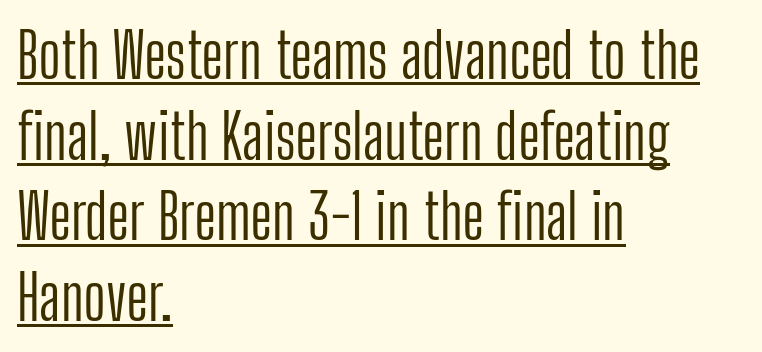
Q: Is the text bold? A: No.
Q: Is the text italic (slanted)? A: No, it is upright.
Q: Is the typeface a serif or a sans-serif typeface? A: Sans-serif.
Q: Is the text underlined? A: Yes.
Q: How is the paragraph aligned? A: Left-aligned.
Q: Is the spacing between letters normal or unusually wide? A: Normal.
Q: Is the spacing between lines tight, normal or loose? A: Normal.
Q: Width (condensed, normal, or wide)? A: Condensed.
Q: Stroke contrast? A: Low.
Q: x-height? A: Medium.
Q: Monospaced? A: No.
